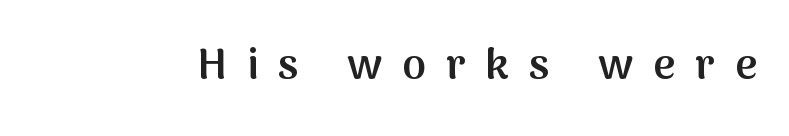
{"serif": "no", "italic": "no", "bold": "semi", "weight": "semibold", "width": "normal", "stroke_contrast": "medium", "x_height": "medium", "monospaced": "no", "underline": "no", "letter_spacing": "wide", "letter_spacing_em": 0.46, "glyph_px": 43}
